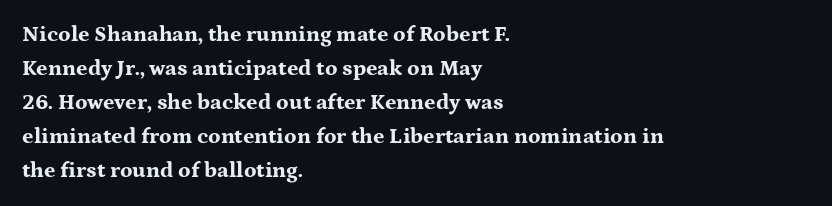
{"italic": "no", "bold": "yes", "underline": "no", "align": "left", "line_spacing": "normal", "line_spacing_ratio": 1.55, "letter_spacing": "normal", "letter_spacing_em": 0.0, "glyph_px": 22}
